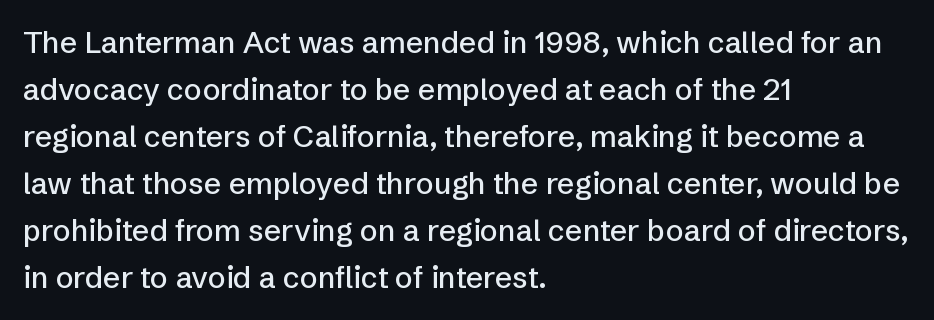
Vertical strokes here are truly vertical. The letters carry no serifs — their stems end cleanly without finishing strokes. Note the varied advance widths — an 'i' is clearly narrower than an 'm'. Is there much room between lines? A standard amount, neither cramped nor airy. The passage shown is not underscored anywhere.
